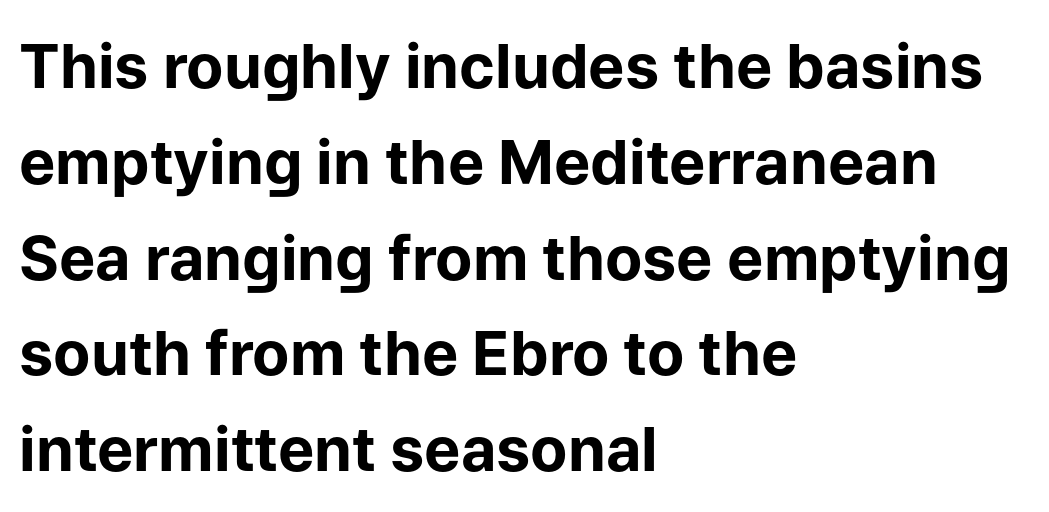
{"serif": "no", "italic": "no", "bold": "yes", "weight": "bold", "width": "normal", "stroke_contrast": "low", "x_height": "medium", "monospaced": "no", "underline": "no", "align": "left", "line_spacing": "normal", "line_spacing_ratio": 1.57, "letter_spacing": "normal", "letter_spacing_em": 0.0, "glyph_px": 61}
